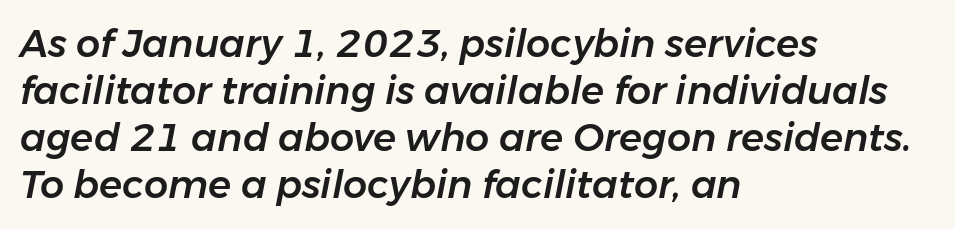
The image shows 38 px text type, italic (leaning right); set left-aligned, line spacing 1.24x, normal letter spacing, not underlined; low stroke contrast and a medium x-height.
